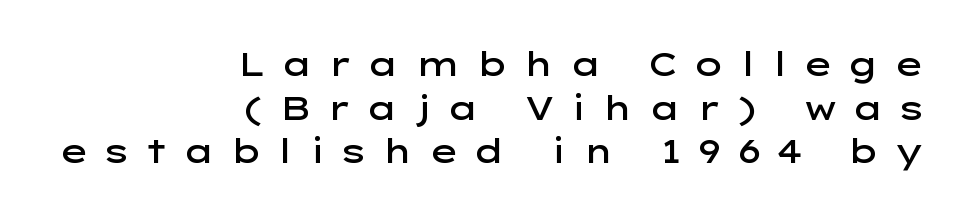
{"serif": "no", "italic": "no", "bold": "semi", "weight": "semibold", "width": "wide", "stroke_contrast": "low", "x_height": "medium", "monospaced": "no", "underline": "no", "align": "right", "line_spacing": "normal", "line_spacing_ratio": 1.32, "letter_spacing": "wide", "letter_spacing_em": 0.42, "glyph_px": 33}
